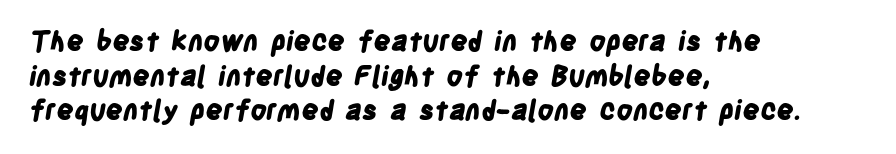
Q: Is the text bold? A: Yes.
Q: Is the text underlined? A: No.
Q: How is the paragraph aligned? A: Left-aligned.
Q: Is the spacing between letters normal or unusually wide? A: Normal.
Q: Is the spacing between lines tight, normal or loose? A: Normal.
